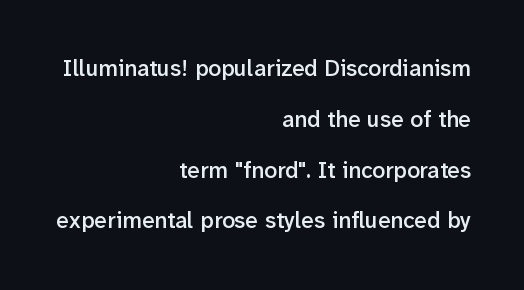
The image shows 23 px text type, upright; set right-aligned, loose line spacing (2.21x), normal letter spacing, not underlined.
